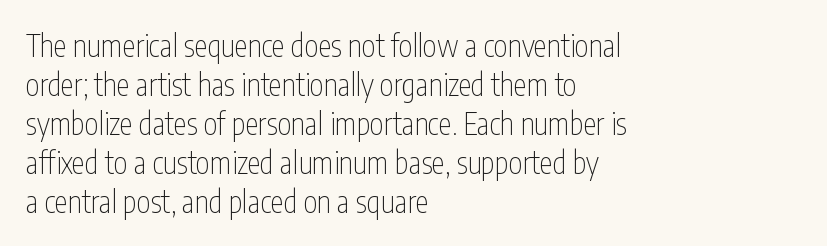
Q: Is the text bold? A: No.
Q: Is the text italic (slanted)? A: No, it is upright.
Q: Is the typeface a serif or a sans-serif typeface? A: Sans-serif.
Q: Is the text underlined? A: No.
Q: How is the paragraph aligned? A: Left-aligned.
Q: Is the spacing between letters normal or unusually wide? A: Normal.
Q: Is the spacing between lines tight, normal or loose? A: Normal.
Q: Width (condensed, normal, or wide)? A: Condensed.
Q: Stroke contrast? A: Low.
Q: x-height? A: Medium.
Q: Monospaced? A: No.
